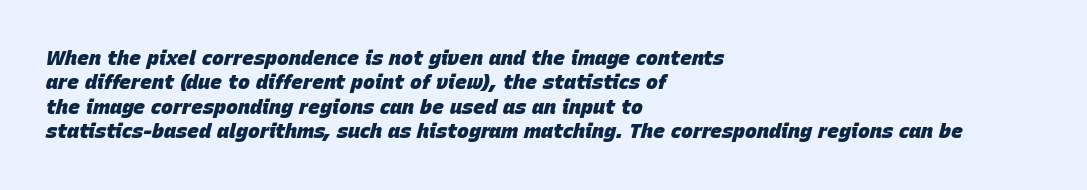
{"italic": "yes", "lean": "right", "slant_degrees": 15, "bold": "yes", "underline": "no", "align": "left", "line_spacing_ratio": 1.22, "letter_spacing": "normal", "letter_spacing_em": 0.0, "glyph_px": 20}
